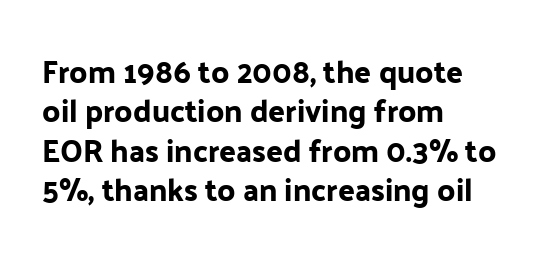
Q: Is the text italic (slanted)? A: No, it is upright.
Q: Is the typeface a serif or a sans-serif typeface? A: Sans-serif.
Q: Is the text underlined? A: No.
Q: How is the paragraph aligned? A: Left-aligned.
Q: Is the spacing between letters normal or unusually wide? A: Normal.
Q: Is the spacing between lines tight, normal or loose? A: Normal.
Q: Width (condensed, normal, or wide)? A: Normal.
Q: Stroke contrast? A: Low.
Q: x-height? A: Medium.
Q: Monospaced? A: No.
